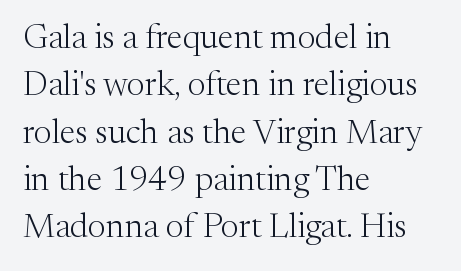
The image shows 34 px light serif type, upright; set left-aligned, normal line spacing (1.39x), normal letter spacing, not underlined; medium stroke contrast and a medium x-height.
